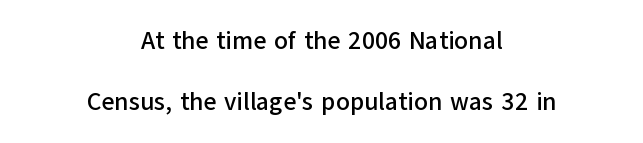
{"italic": "no", "underline": "no", "align": "center", "line_spacing": "loose", "line_spacing_ratio": 2.45, "letter_spacing": "normal", "letter_spacing_em": 0.0, "glyph_px": 25}
